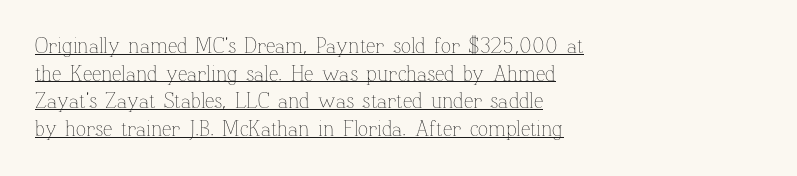
{"italic": "no", "bold": "no", "underline": "yes", "align": "left", "line_spacing": "normal", "line_spacing_ratio": 1.32, "letter_spacing": "normal", "letter_spacing_em": 0.0, "glyph_px": 21}
